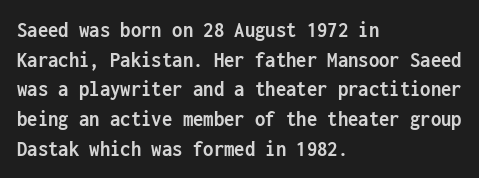
{"italic": "no", "bold": "yes", "underline": "no", "align": "left", "line_spacing": "normal", "line_spacing_ratio": 1.29, "letter_spacing": "normal", "letter_spacing_em": 0.0, "glyph_px": 23}
